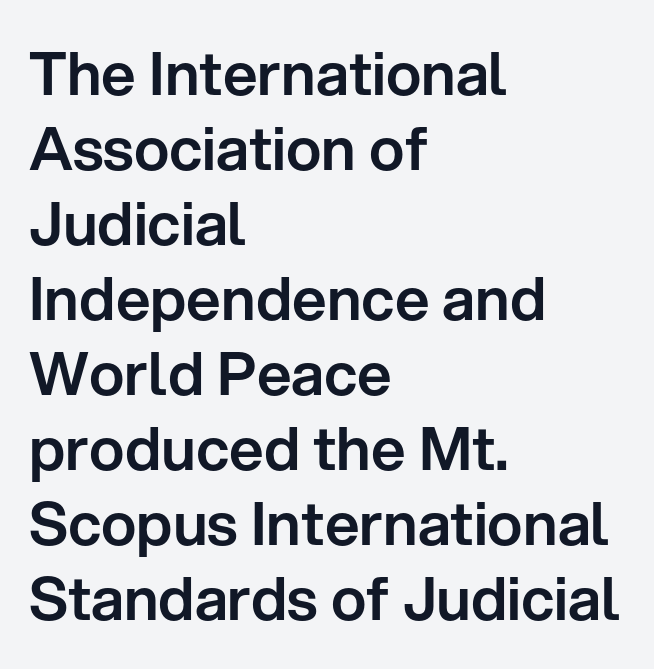
Q: Is the text italic (slanted)? A: No, it is upright.
Q: Is the typeface a serif or a sans-serif typeface? A: Sans-serif.
Q: Is the text underlined? A: No.
Q: How is the paragraph aligned? A: Left-aligned.
Q: Is the spacing between letters normal or unusually wide? A: Normal.
Q: Is the spacing between lines tight, normal or loose? A: Normal.
Q: Width (condensed, normal, or wide)? A: Normal.
Q: Stroke contrast? A: Low.
Q: x-height? A: Medium.
Q: Monospaced? A: No.
